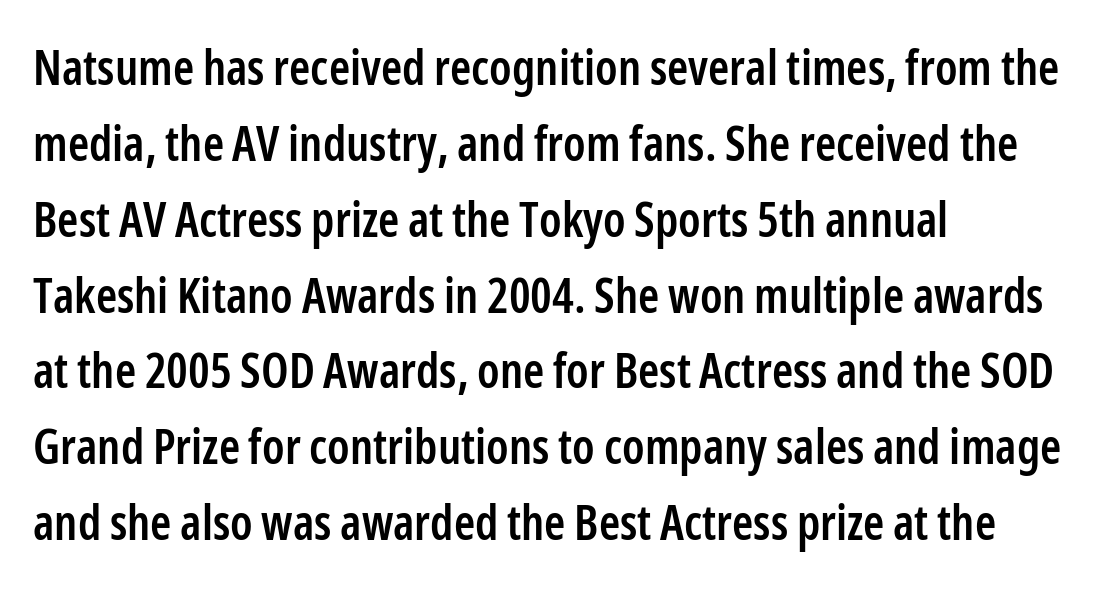
Q: Is the text bold? A: Semi-bold.
Q: Is the text italic (slanted)? A: No, it is upright.
Q: Is the typeface a serif or a sans-serif typeface? A: Sans-serif.
Q: Is the text underlined? A: No.
Q: How is the paragraph aligned? A: Left-aligned.
Q: Is the spacing between letters normal or unusually wide? A: Normal.
Q: Is the spacing between lines tight, normal or loose? A: Normal.
Q: Width (condensed, normal, or wide)? A: Condensed.
Q: Stroke contrast? A: Low.
Q: x-height? A: Medium.
Q: Monospaced? A: No.
